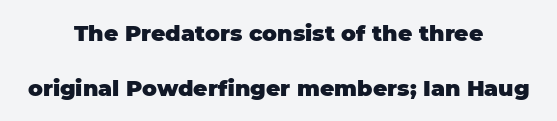
Q: Is the text bold? A: Yes.
Q: Is the text italic (slanted)? A: No, it is upright.
Q: Is the text underlined? A: No.
Q: How is the paragraph aligned? A: Centered.
Q: Is the spacing between letters normal or unusually wide? A: Normal.
Q: Is the spacing between lines tight, normal or loose? A: Loose.
